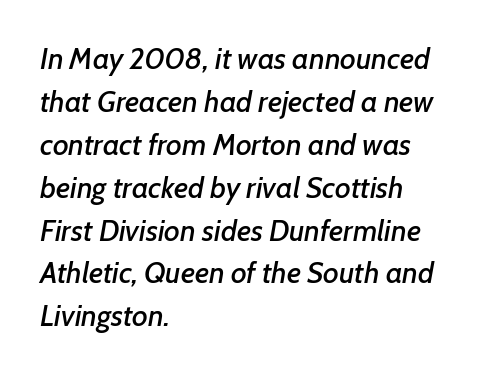
{"italic": "yes", "lean": "right", "slant_degrees": 7, "width": "normal", "stroke_contrast": "low", "x_height": "medium", "monospaced": "no", "underline": "no", "align": "left", "line_spacing": "normal", "line_spacing_ratio": 1.43, "letter_spacing": "normal", "letter_spacing_em": 0.0, "glyph_px": 30}
